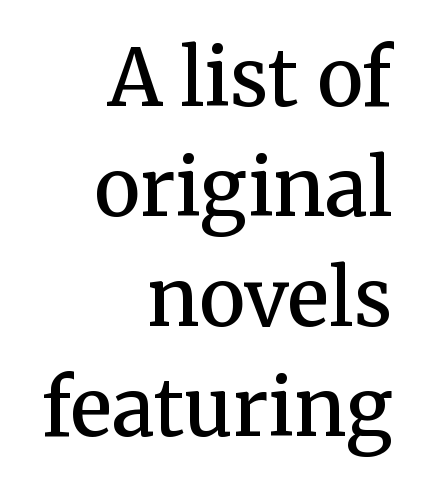
Q: Is the text bold? A: Semi-bold.
Q: Is the text italic (slanted)? A: No, it is upright.
Q: Is the typeface a serif or a sans-serif typeface? A: Serif.
Q: Is the text underlined? A: No.
Q: How is the paragraph aligned? A: Right-aligned.
Q: Is the spacing between letters normal or unusually wide? A: Normal.
Q: Is the spacing between lines tight, normal or loose? A: Normal.
Q: Width (condensed, normal, or wide)? A: Normal.
Q: Stroke contrast? A: Medium.
Q: x-height? A: Medium.
Q: Monospaced? A: No.
